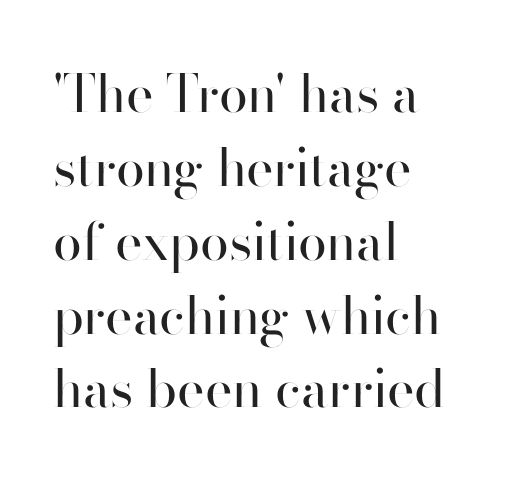
Is this a fixed-width face? No — the glyphs have proportional, varying widths. Has an underline been added? It has not. How would I describe the line gaps? Plain and ordinary. The type is set solid horizontally, with unmodified tracking.
